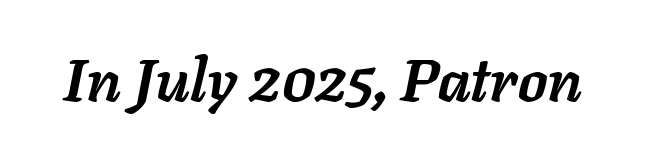
The image shows 60 px semibold type, italic (leaning right); set normal letter spacing, not underlined; low stroke contrast and a medium x-height.
